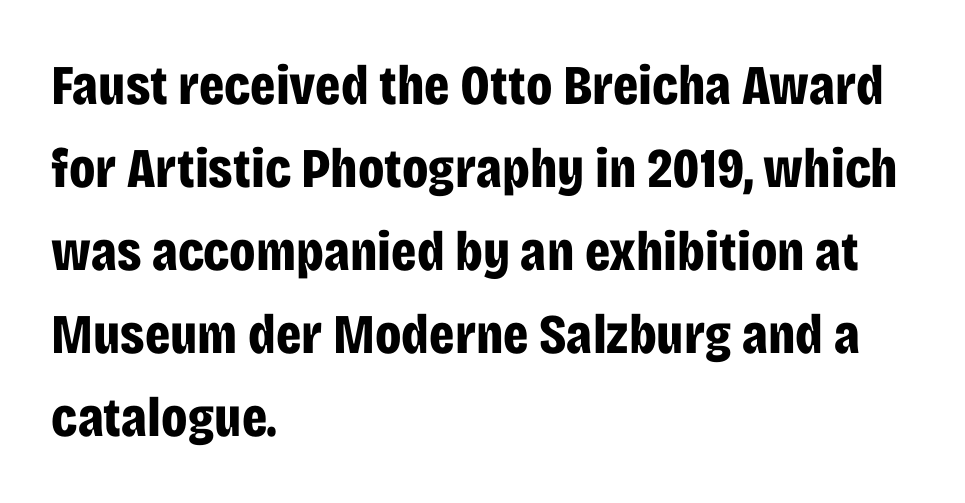
{"serif": "no", "italic": "no", "bold": "yes", "weight": "bold", "width": "condensed", "stroke_contrast": "low", "x_height": "large", "monospaced": "no", "underline": "no", "align": "left", "line_spacing": "normal", "line_spacing_ratio": 1.48, "letter_spacing": "normal", "letter_spacing_em": 0.0, "glyph_px": 56}
